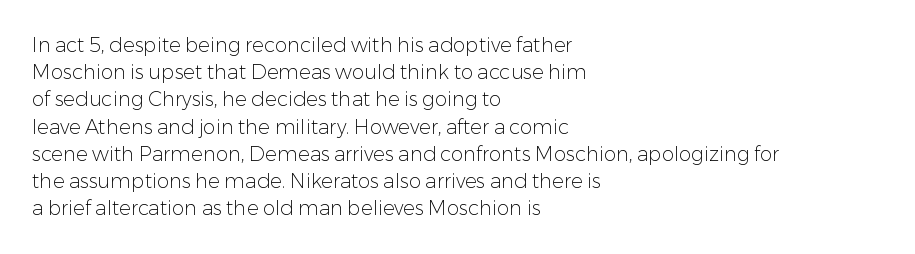
Q: Is the text bold? A: No.
Q: Is the text italic (slanted)? A: No, it is upright.
Q: Is the text underlined? A: No.
Q: How is the paragraph aligned? A: Left-aligned.
Q: Is the spacing between letters normal or unusually wide? A: Normal.
Q: Is the spacing between lines tight, normal or loose? A: Normal.
